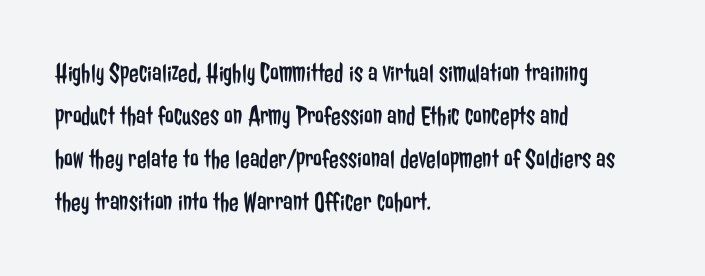
Q: Is the text bold? A: No.
Q: Is the text italic (slanted)? A: No, it is upright.
Q: Is the typeface a serif or a sans-serif typeface? A: Sans-serif.
Q: Is the text underlined? A: No.
Q: How is the paragraph aligned? A: Left-aligned.
Q: Is the spacing between letters normal or unusually wide? A: Normal.
Q: Is the spacing between lines tight, normal or loose? A: Normal.
Q: Width (condensed, normal, or wide)? A: Condensed.
Q: Stroke contrast? A: Low.
Q: x-height? A: Medium.
Q: Monospaced? A: No.
